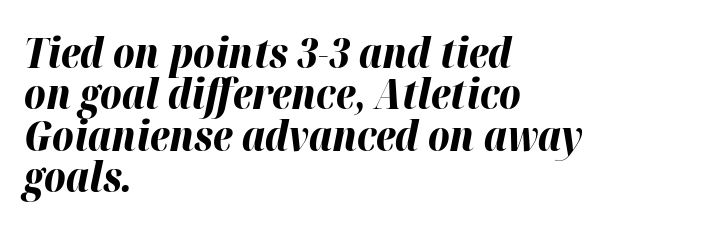
The image shows 41 px bold type, italic (leaning right); set left-aligned, tight line spacing (1.01x), normal letter spacing, not underlined; high stroke contrast and a medium x-height.
